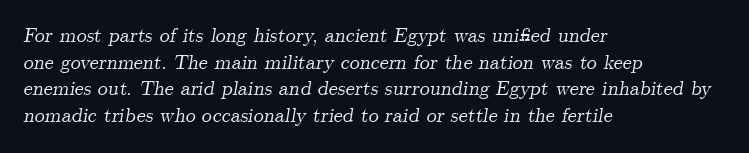
Line beginnings align vertically; line endings do not. This is oblique type, the kind used for emphasis or titles. Normally led — the rows are evenly, conventionally spaced. The area under the type is left untouched. This rendering leaves character spacing at its baseline value.
